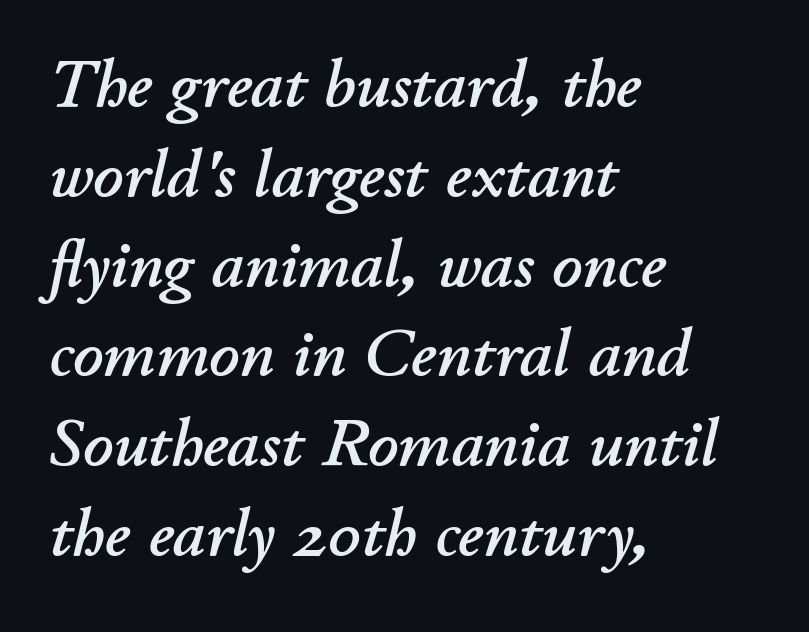
The image shows 66 px text type, italic (leaning right); set left-aligned, normal line spacing (1.36x), normal letter spacing, not underlined; low stroke contrast and a small x-height.
